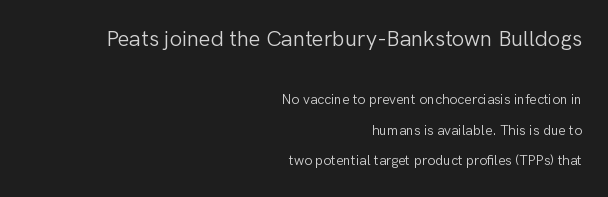
{"italic": "no", "bold": "no", "underline": "no", "align": "right", "line_spacing": "loose", "line_spacing_ratio": 2.17, "letter_spacing": "normal", "letter_spacing_em": 0.0, "larger_block": "first", "size_ratio": 1.57, "glyph_px": 22}
